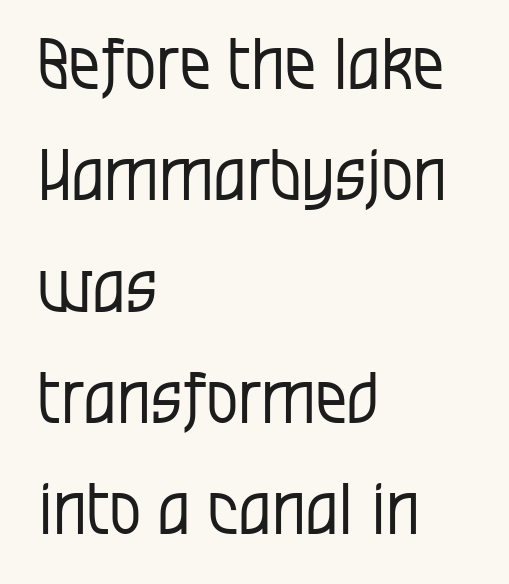
The image shows 70 px regular-weight, condensed sans-serif type, upright; set left-aligned, normal line spacing (1.59x), normal letter spacing, not underlined; low stroke contrast and a large x-height.
